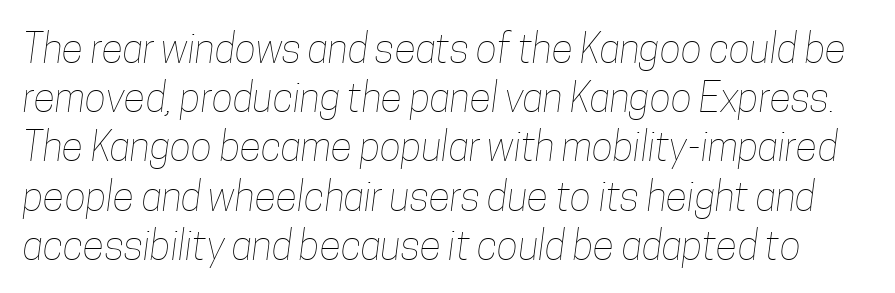
{"bold": "no", "weight": "thin", "width": "condensed", "stroke_contrast": "low", "x_height": "medium", "monospaced": "no", "underline": "no", "line_spacing_ratio": 1.23, "letter_spacing": "normal", "letter_spacing_em": 0.0, "glyph_px": 40}
